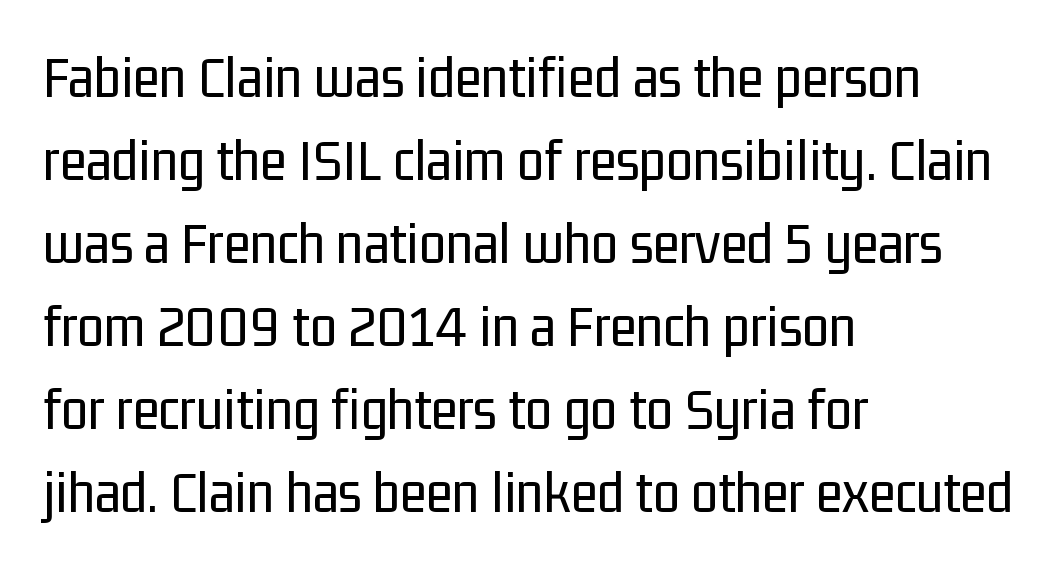
The image shows 61 px regular-weight, condensed sans-serif type, upright; set left-aligned, normal line spacing (1.36x), normal letter spacing, not underlined; low stroke contrast and a medium x-height.
